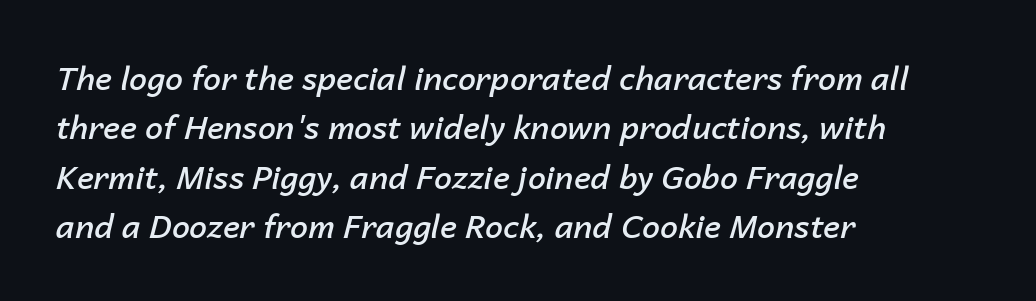
The image shows 32 px semibold type, italic (leaning right); set left-aligned, normal line spacing (1.54x), normal letter spacing, not underlined; low stroke contrast and a medium x-height.
